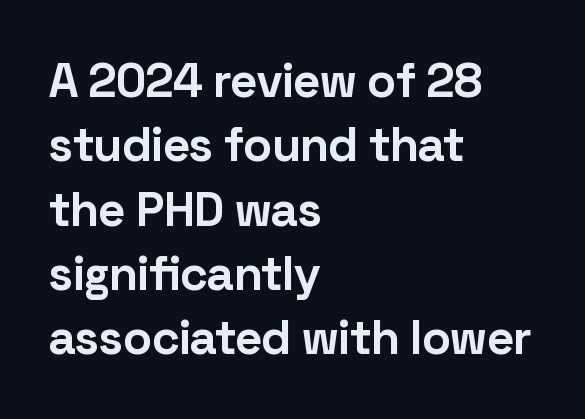
The image shows 48 px bold sans-serif type, upright; set left-aligned, normal line spacing (1.34x), normal letter spacing, not underlined; low stroke contrast and a medium x-height.
